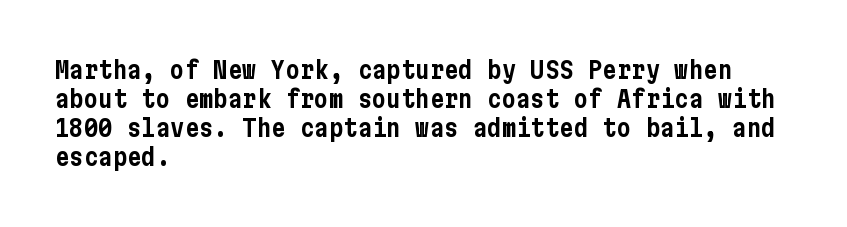
The area under the type is left untouched. Is the block centered? No — it sits flush against the left margin. Default kerning and tracking; the words read as compact shapes. Is there any slant? The stems are plumb.
